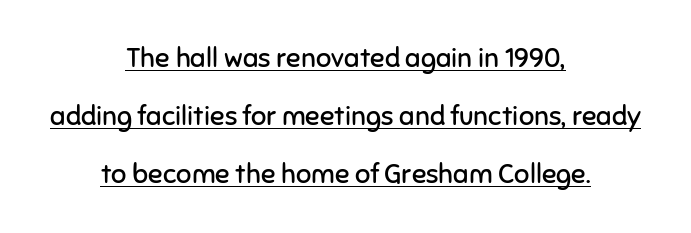
{"italic": "no", "bold": "no", "underline": "yes", "align": "center", "line_spacing": "loose", "line_spacing_ratio": 2.15, "letter_spacing": "normal", "letter_spacing_em": 0.0, "glyph_px": 27}
